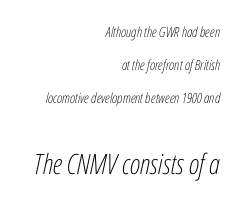
Q: Is the text bold? A: No.
Q: Is the text italic (slanted)? A: Yes, it leans right by about 12 degrees.
Q: Is the text underlined? A: No.
Q: How is the paragraph aligned? A: Right-aligned.
Q: Is the spacing between letters normal or unusually wide? A: Normal.
Q: Is the spacing between lines tight, normal or loose? A: Loose.
Q: Which block of text is set in a larger size, the first (top) or the second (bottom)? A: The second (bottom) one.
Q: Width (condensed, normal, or wide)? A: Condensed.
Q: Stroke contrast? A: Low.
Q: x-height? A: Medium.
Q: Monospaced? A: No.
